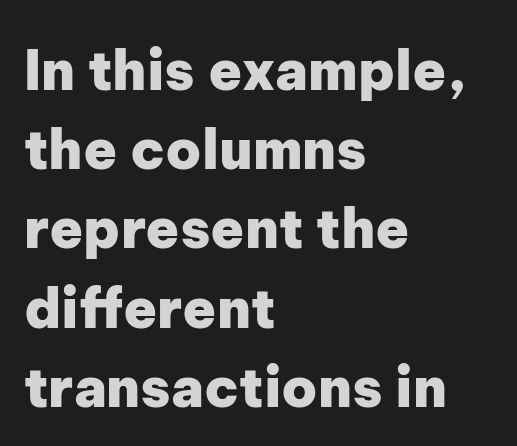
Is this a fixed-width face? No — the glyphs have proportional, varying widths. Italic: no, the glyphs are upright roman. The letterforms sit shoulder to shoulder at normal distance. If you drew a ruler down the left edge, every line would touch it. A sans-serif font was chosen for this passage.
